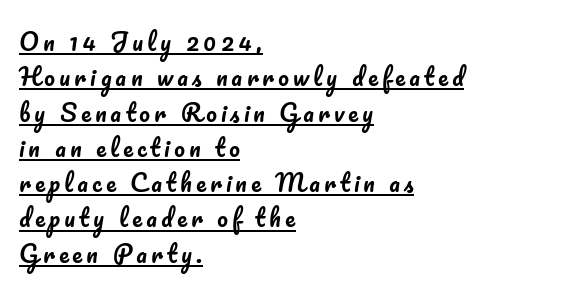
If you measured baseline to baseline, you'd find a middling distance. The lines in this sample share a left origin and differ only in where they stop. Quick note: underline on.
